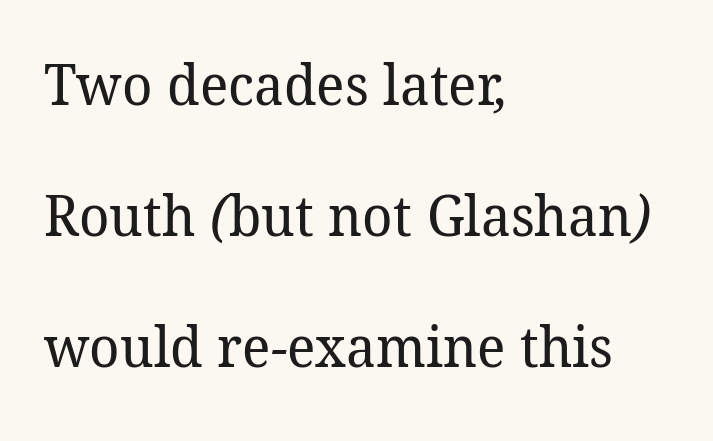
Q: Is the text bold? A: No.
Q: Is the typeface a serif or a sans-serif typeface? A: Serif.
Q: Is the text underlined? A: No.
Q: How is the paragraph aligned? A: Left-aligned.
Q: Is the spacing between letters normal or unusually wide? A: Normal.
Q: Is the spacing between lines tight, normal or loose? A: Loose.
Q: Width (condensed, normal, or wide)? A: Normal.
Q: Stroke contrast? A: Low.
Q: x-height? A: Medium.
Q: Monospaced? A: No.
